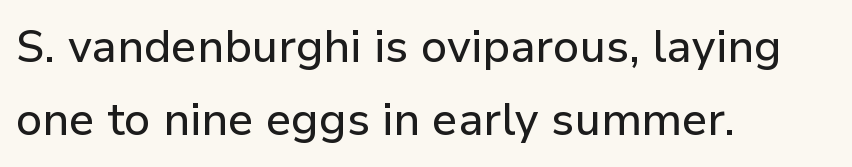
The line-height multiplier appears to be the usual default. Between one letter and the next there's only the usual sliver of space. Clear beneath every line of the passage. When letters stand straight like this, we call the style roman or upright. Looks like regular typesetting: each glyph gets only the width it needs. Examine the stroke ends and you'll find no serifs.
